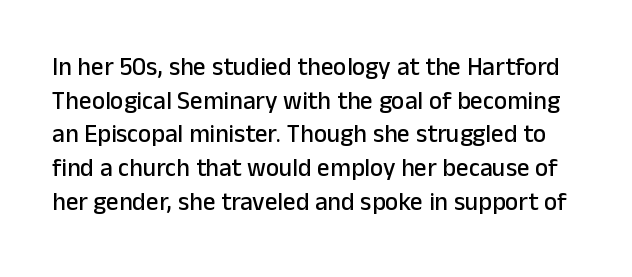
The image shows 25 px text type, upright; set normal line spacing (1.35x), normal letter spacing, not underlined.
